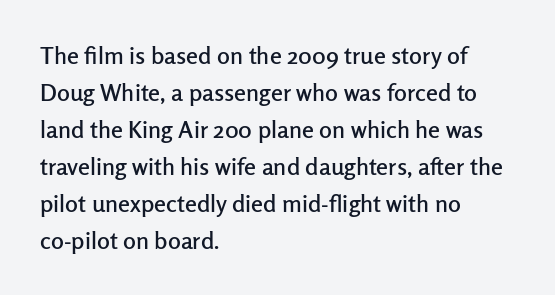
Q: Is the text italic (slanted)? A: No, it is upright.
Q: Is the text underlined? A: No.
Q: How is the paragraph aligned? A: Left-aligned.
Q: Is the spacing between letters normal or unusually wide? A: Normal.
Q: Is the spacing between lines tight, normal or loose? A: Normal.
